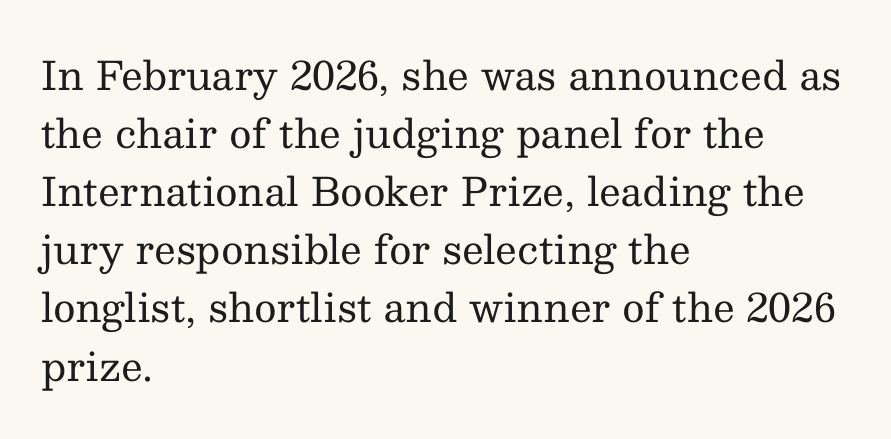
The image shows 39 px regular-weight serif type, upright; set left-aligned, normal line spacing (1.49x), normal letter spacing, not underlined; medium stroke contrast and a medium x-height.
